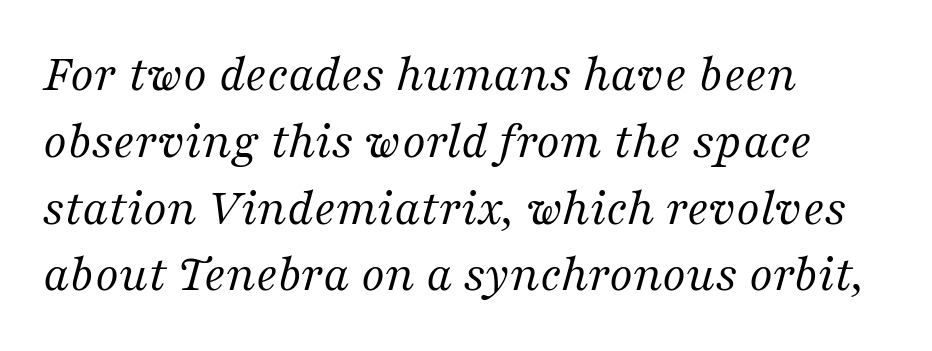
Q: Is the text bold? A: No.
Q: Is the text italic (slanted)? A: Yes, it leans right by about 16 degrees.
Q: Is the typeface a serif or a sans-serif typeface? A: Serif.
Q: Is the text underlined? A: No.
Q: How is the paragraph aligned? A: Left-aligned.
Q: Is the spacing between letters normal or unusually wide? A: Normal.
Q: Is the spacing between lines tight, normal or loose? A: Normal.
Q: Width (condensed, normal, or wide)? A: Normal.
Q: Stroke contrast? A: Medium.
Q: x-height? A: Medium.
Q: Monospaced? A: No.
